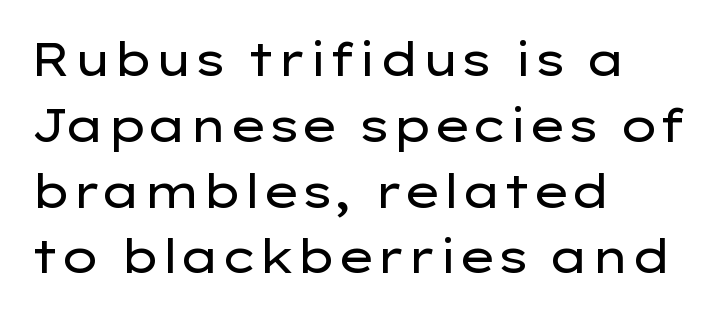
Q: Is the text bold? A: No.
Q: Is the text italic (slanted)? A: No, it is upright.
Q: Is the typeface a serif or a sans-serif typeface? A: Sans-serif.
Q: Is the text underlined? A: No.
Q: How is the paragraph aligned? A: Left-aligned.
Q: Is the spacing between letters normal or unusually wide? A: Normal.
Q: Is the spacing between lines tight, normal or loose? A: Normal.
Q: Width (condensed, normal, or wide)? A: Wide.
Q: Stroke contrast? A: Low.
Q: x-height? A: Medium.
Q: Monospaced? A: No.
